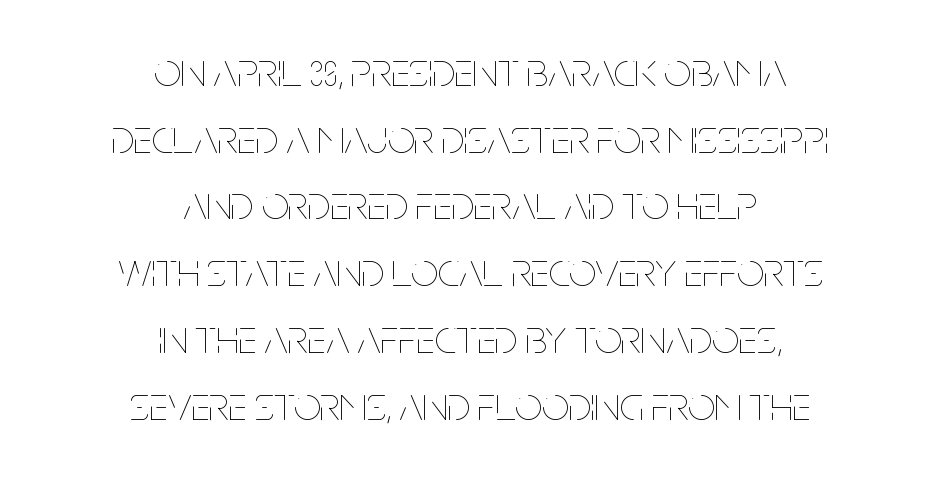
The setting favours the middle, as headings and verse often do. The passage shown stacks its lines at a standard gap. These lines are rendered in a variable-pitch font. Glance below the letters and you will spot only blank space. Heaviness? Minimal to ordinary, like unemphasized prose.
